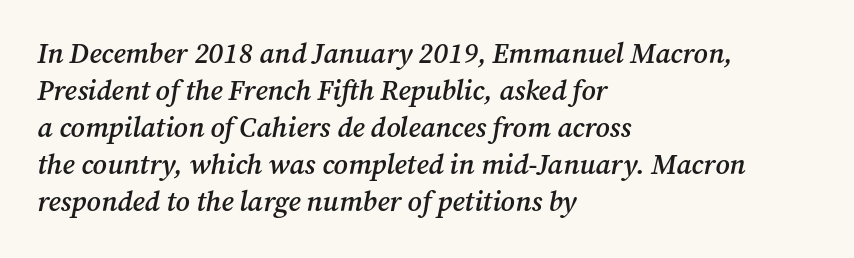
{"serif": "yes", "italic": "yes", "lean": "right", "slant_degrees": 12, "bold": "semi", "weight": "semibold", "width": "normal", "stroke_contrast": "medium", "x_height": "medium", "monospaced": "no", "underline": "no", "align": "left", "line_spacing": "normal", "line_spacing_ratio": 1.32, "letter_spacing": "normal", "letter_spacing_em": 0.0, "glyph_px": 28}
